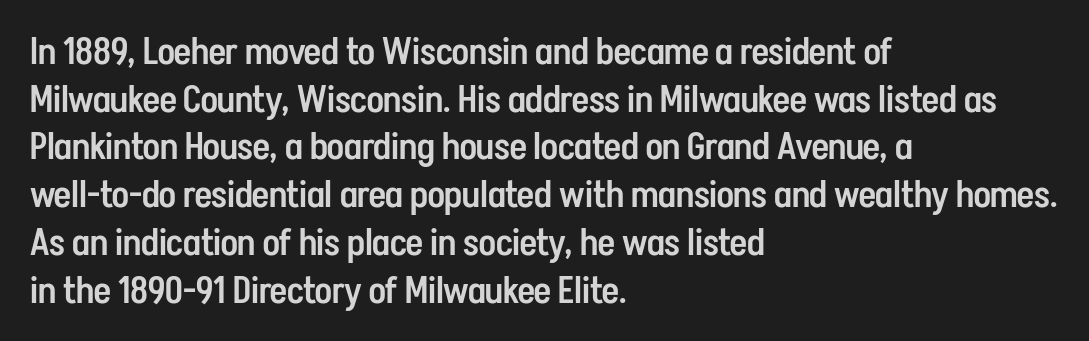
This is the in-between weight designers call semibold or demi. Nobody drew a line under any word here. Leading matches the norm, producing a regular column. The type family on display is of the sans-serif kind.
